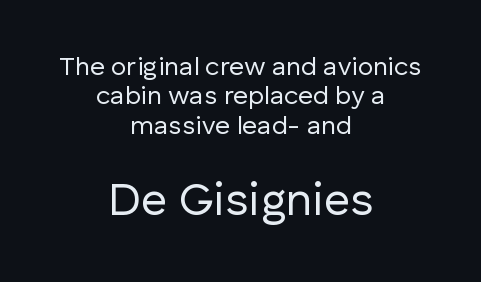
Q: Is the text bold? A: No.
Q: Is the text italic (slanted)? A: No, it is upright.
Q: Is the typeface a serif or a sans-serif typeface? A: Sans-serif.
Q: Is the text underlined? A: No.
Q: How is the paragraph aligned? A: Centered.
Q: Is the spacing between letters normal or unusually wide? A: Normal.
Q: Is the spacing between lines tight, normal or loose? A: Tight.
Q: Which block of text is set in a larger size, the first (top) or the second (bottom)? A: The second (bottom) one.
Q: Width (condensed, normal, or wide)? A: Normal.
Q: Stroke contrast? A: Low.
Q: x-height? A: Medium.
Q: Monospaced? A: No.
